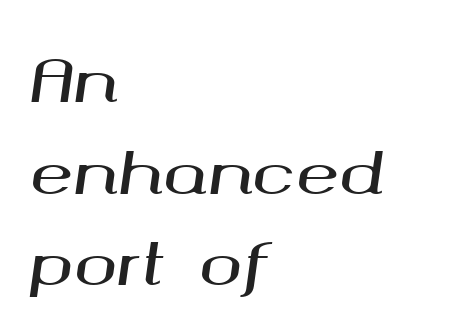
Caption: standard tracking, unaltered. The rows are spaced the way most documents space them. A typesetter would call this proportional, since set widths differ per character. Reading down the block, your eye returns to a fixed left position each line. Has an underline been added? It has not. If you drew a line through each stem, it would be angled.
